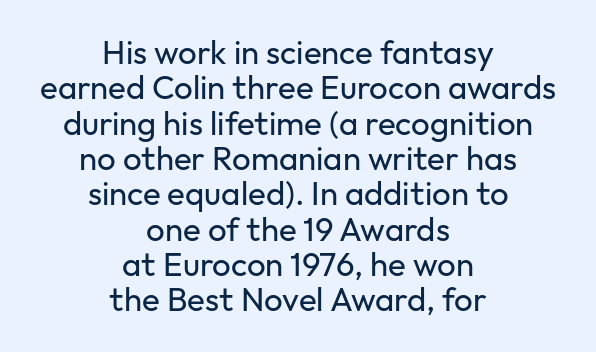
{"serif": "no", "italic": "no", "bold": "no", "weight": "regular", "width": "normal", "stroke_contrast": "low", "x_height": "medium", "monospaced": "no", "underline": "no", "align": "center", "line_spacing": "tight", "line_spacing_ratio": 1.07, "letter_spacing": "normal", "letter_spacing_em": 0.0, "glyph_px": 33}
